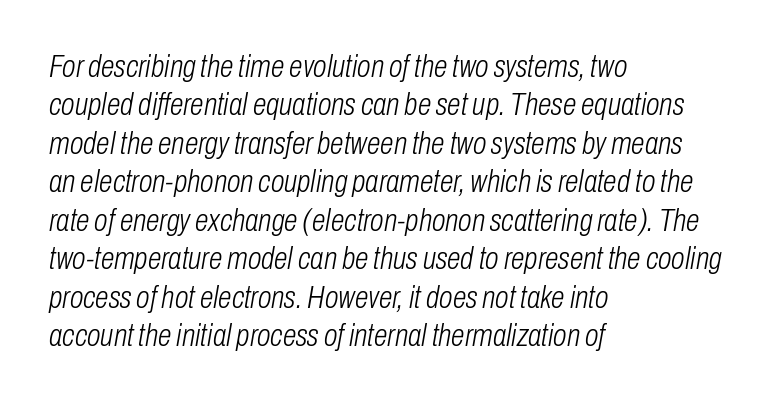
{"italic": "yes", "lean": "right", "slant_degrees": 10, "bold": "no", "weight": "light", "width": "condensed", "stroke_contrast": "low", "x_height": "medium", "monospaced": "no", "underline": "no", "align": "left", "line_spacing_ratio": 1.24, "letter_spacing": "normal", "letter_spacing_em": 0.0, "glyph_px": 31}
